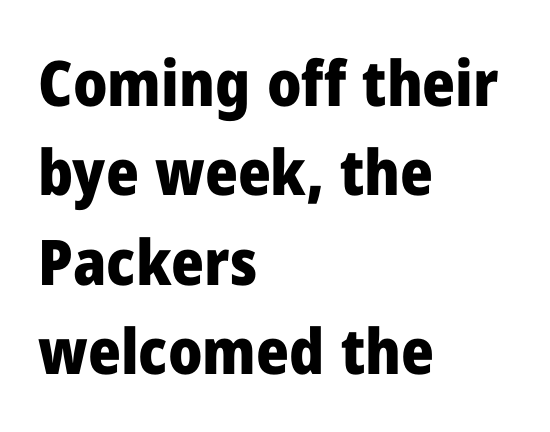
The image shows 63 px heavy sans-serif type, upright; set left-aligned, normal line spacing (1.42x), normal letter spacing, not underlined; low stroke contrast and a medium x-height.
